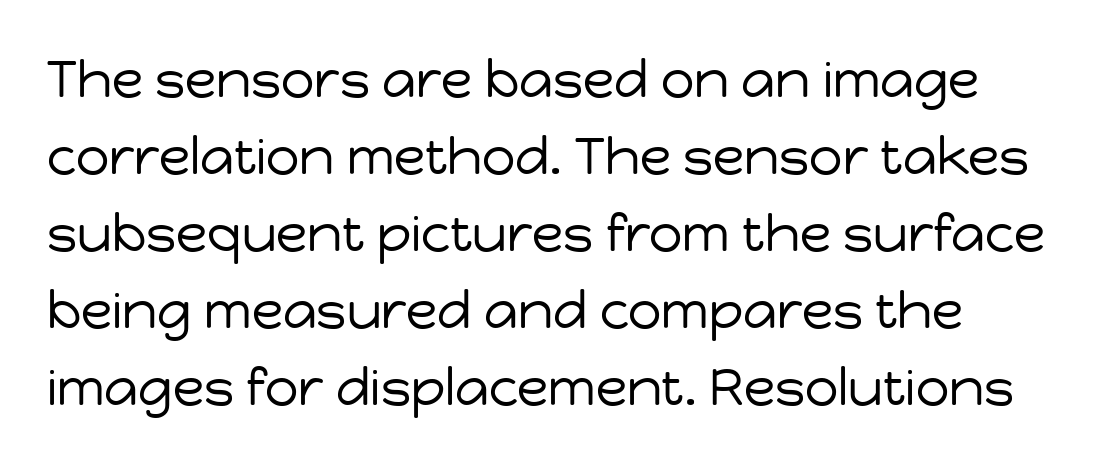
Q: Is the text bold? A: No.
Q: Is the text italic (slanted)? A: No, it is upright.
Q: Is the typeface a serif or a sans-serif typeface? A: Sans-serif.
Q: Is the text underlined? A: No.
Q: Is the spacing between letters normal or unusually wide? A: Normal.
Q: Is the spacing between lines tight, normal or loose? A: Normal.
Q: Width (condensed, normal, or wide)? A: Normal.
Q: Stroke contrast? A: Low.
Q: x-height? A: Medium.
Q: Monospaced? A: No.
